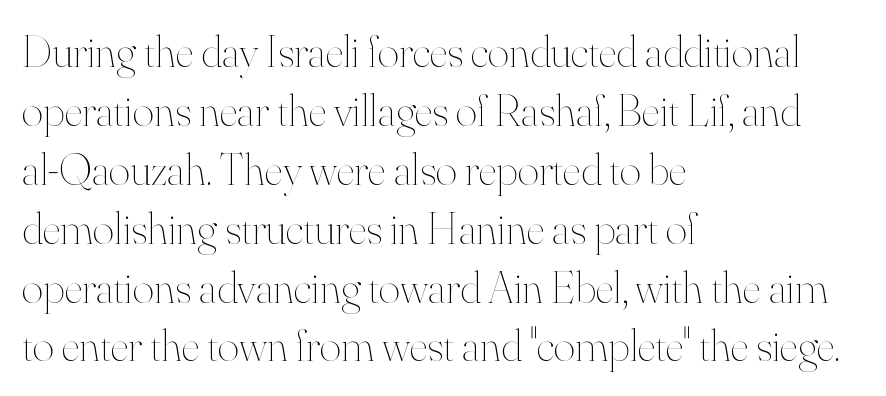
Evenly set lines give the paragraph a standard silhouette. Here the designer chose a conventional face with non-uniform glyph widths. Lines of text with bare space underneath. Posture: straight, roman, zero tilt.
